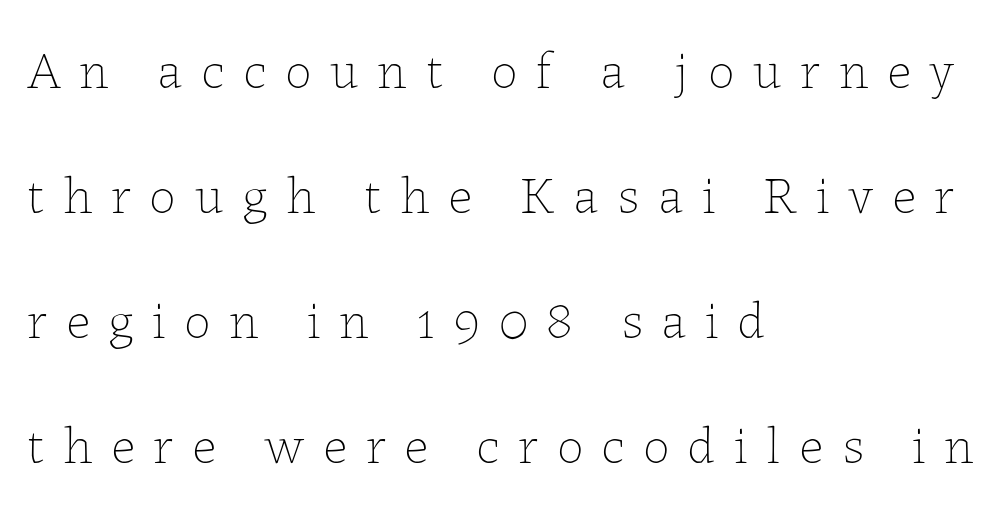
Words appear elongated and porous because spacing is wide. A great deal of white space separates one row of letters from the next. The words here are not underlined. Is the type heavy? It reads as light-to-regular instead. Is this a fixed-width face? No — the glyphs have proportional, varying widths.
